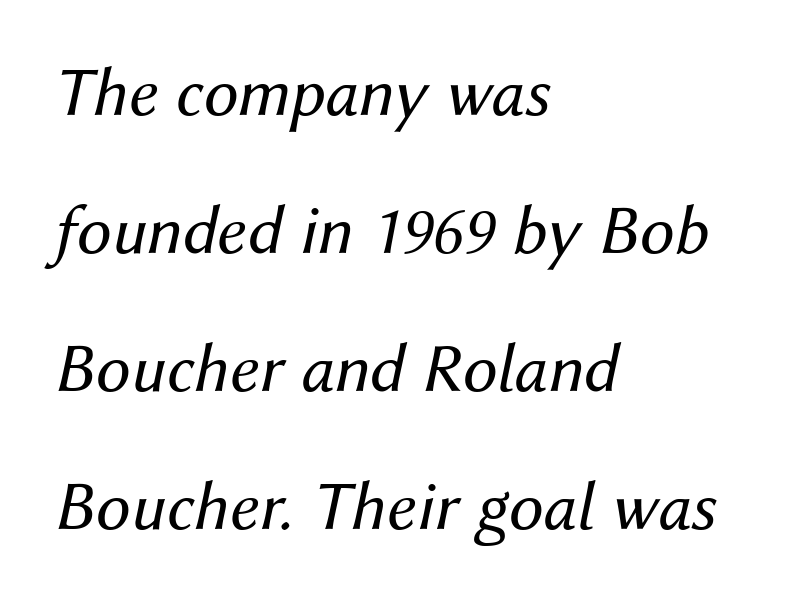
Anything drawn beneath the words? Only blank space. Each word holds together tightly as a unit, with standard inter-letter gaps. Looking at the ascenders, they clearly lean. The weight tops out at a normal text grade.
